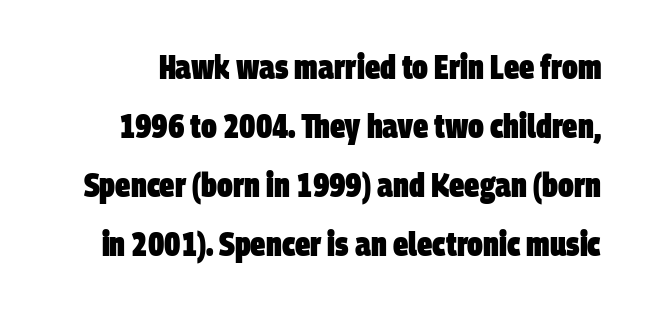
{"serif": "no", "bold": "yes", "weight": "heavy", "width": "condensed", "stroke_contrast": "low", "x_height": "large", "monospaced": "no", "underline": "no", "line_spacing_ratio": 1.74, "letter_spacing": "normal", "letter_spacing_em": 0.0, "glyph_px": 34}
